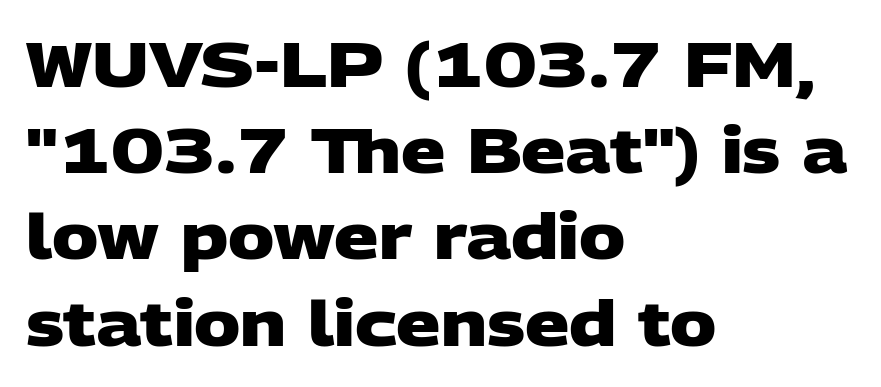
Q: Is the text bold? A: Yes.
Q: Is the typeface a serif or a sans-serif typeface? A: Sans-serif.
Q: Is the text underlined? A: No.
Q: How is the paragraph aligned? A: Left-aligned.
Q: Is the spacing between letters normal or unusually wide? A: Normal.
Q: Is the spacing between lines tight, normal or loose? A: Normal.
Q: Width (condensed, normal, or wide)? A: Wide.
Q: Stroke contrast? A: Low.
Q: x-height? A: Large.
Q: Monospaced? A: No.
